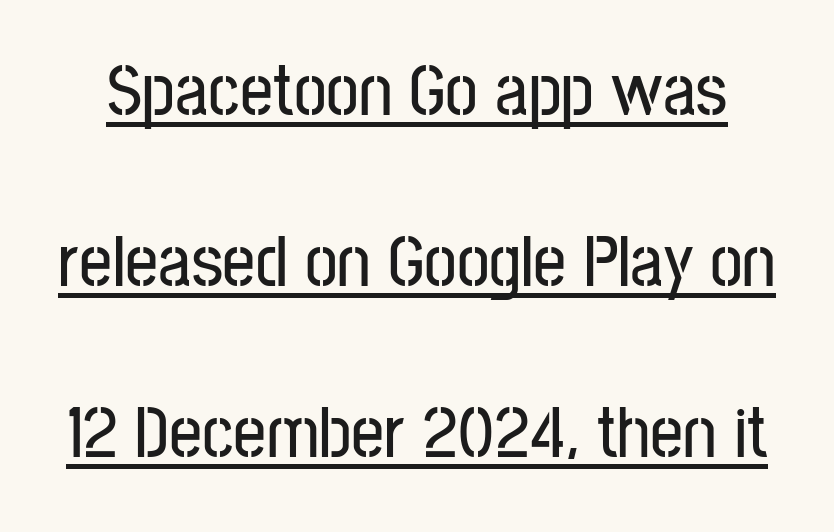
Each letter keeps its own natural width here, so spacing adapts to shape. Compared with typical paragraphs, the rows here are farther apart. You can see a thin bar hugging the bottom of the glyphs. Does the lettering tilt? It doesn't — this is upright.
